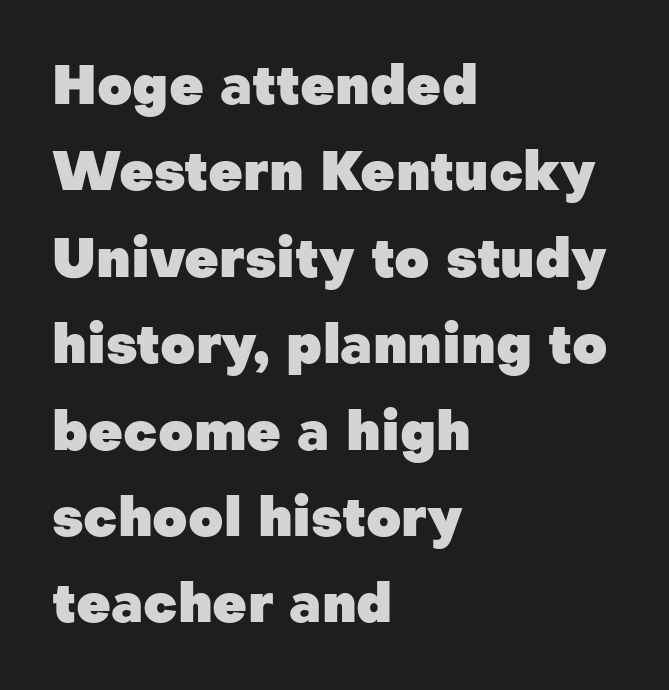
The image shows 54 px heavy sans-serif type, upright; set left-aligned, normal line spacing (1.6x), normal letter spacing, not underlined; low stroke contrast and a medium x-height.
